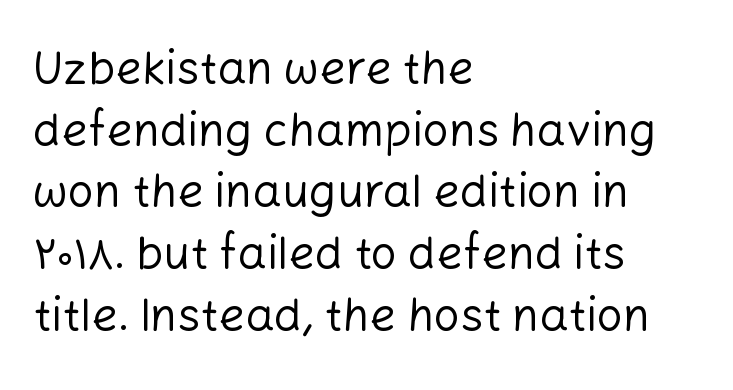
Q: Is the text bold? A: No.
Q: Is the text italic (slanted)? A: No, it is upright.
Q: Is the typeface a serif or a sans-serif typeface? A: Sans-serif.
Q: Is the text underlined? A: No.
Q: How is the paragraph aligned? A: Left-aligned.
Q: Is the spacing between letters normal or unusually wide? A: Normal.
Q: Is the spacing between lines tight, normal or loose? A: Normal.
Q: Width (condensed, normal, or wide)? A: Normal.
Q: Stroke contrast? A: Low.
Q: x-height? A: Medium.
Q: Monospaced? A: No.
